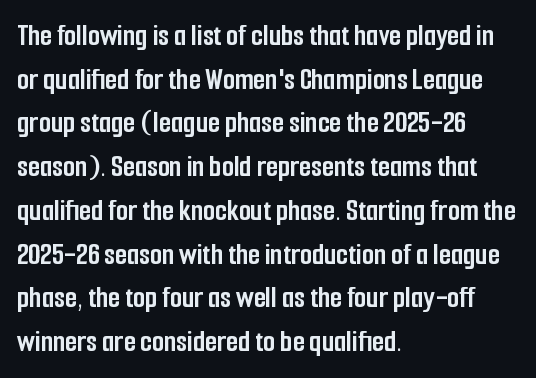
The image shows 31 px semibold, condensed sans-serif type, upright; set left-aligned, normal line spacing (1.41x), normal letter spacing, not underlined; low stroke contrast and a medium x-height.
